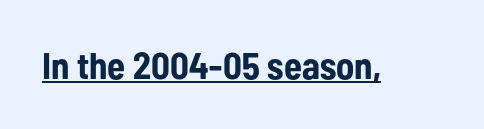
The image shows 37 px bold, condensed sans-serif type, upright; set normal letter spacing, underlined; low stroke contrast and a medium x-height.
